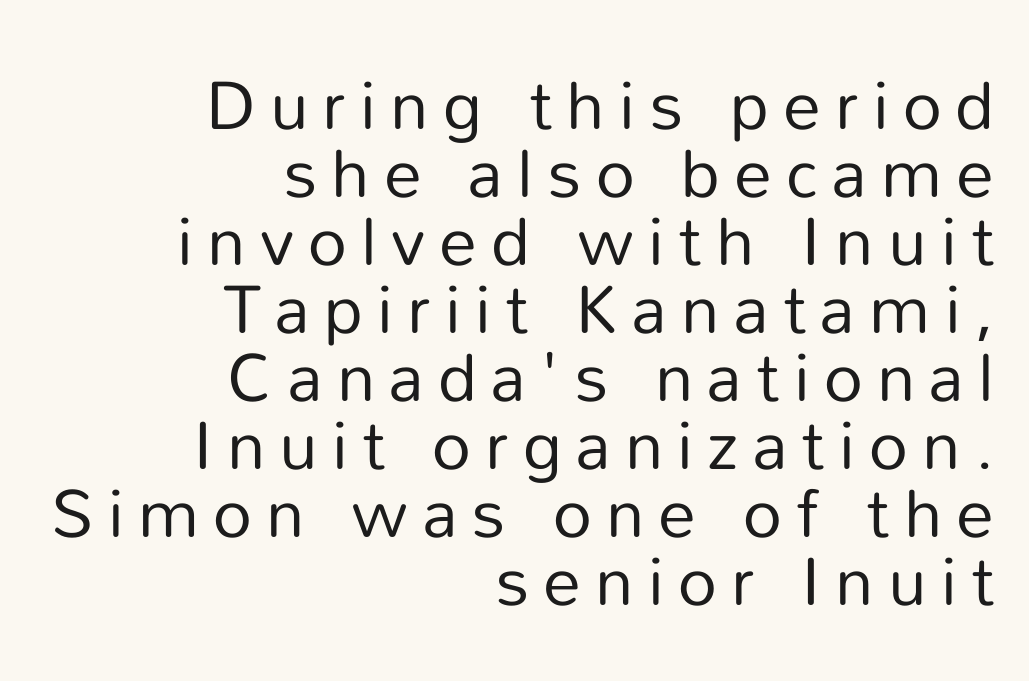
The image shows 68 px regular-weight sans-serif type, upright; set right-aligned, tight line spacing (1.0x), unusually wide letter spacing (+0.21 em), not underlined; low stroke contrast and a medium x-height.
